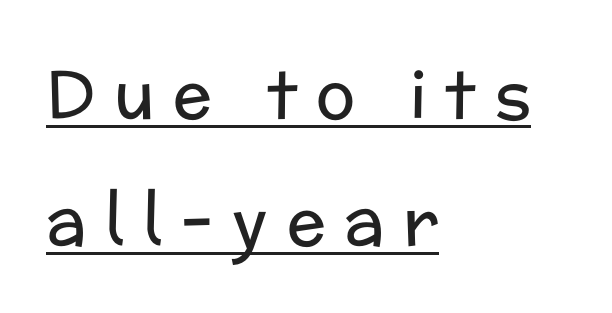
{"serif": "no", "italic": "no", "bold": "no", "weight": "regular", "width": "normal", "stroke_contrast": "low", "x_height": "medium", "monospaced": "no", "underline": "yes", "align": "left", "line_spacing": "loose", "line_spacing_ratio": 1.95, "letter_spacing": "wide", "letter_spacing_em": 0.29, "glyph_px": 65}
